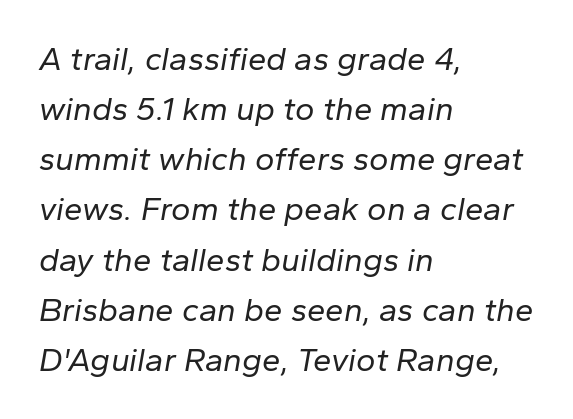
Q: Is the text bold? A: No.
Q: Is the text italic (slanted)? A: Yes, it leans right by about 10 degrees.
Q: Is the text underlined? A: No.
Q: How is the paragraph aligned? A: Left-aligned.
Q: Is the spacing between letters normal or unusually wide? A: Normal.
Q: Is the spacing between lines tight, normal or loose? A: Normal.
Q: Width (condensed, normal, or wide)? A: Normal.
Q: Stroke contrast? A: Low.
Q: x-height? A: Medium.
Q: Monospaced? A: No.
